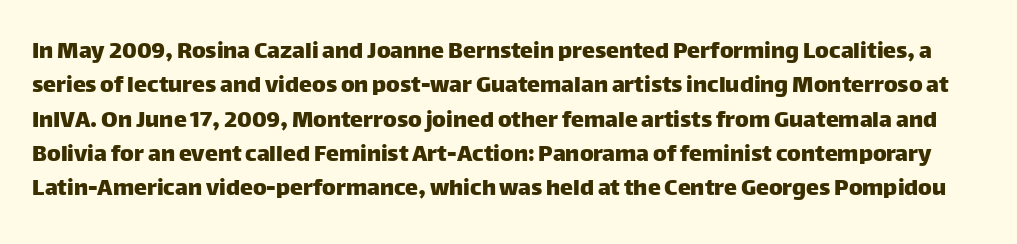
The image shows 26 px text type, upright; set normal line spacing (1.32x), normal letter spacing, not underlined.
